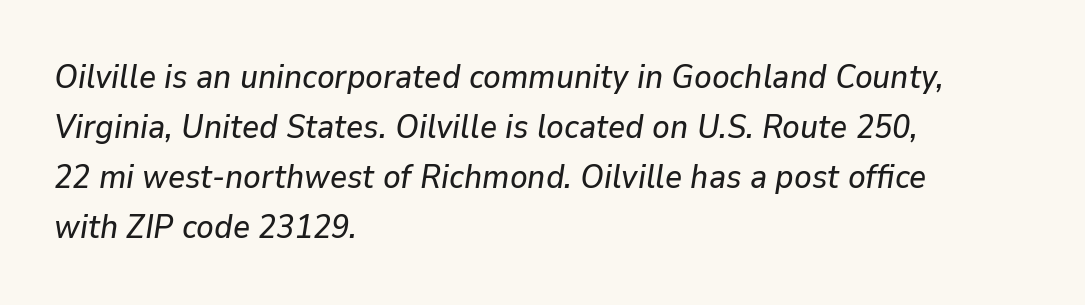
Each row of text sits above clean, open space. Normally led — the rows are evenly, conventionally spaced. Each word holds together tightly as a unit, with standard inter-letter gaps. An italicized treatment has been applied to the whole sample. Character widths vary here, with narrow letters taking less room than wide ones.
